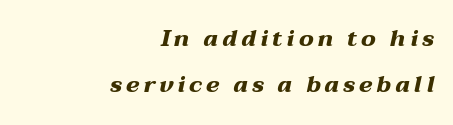
Q: Is the text bold? A: Yes.
Q: Is the text italic (slanted)? A: Yes, it leans right by about 12 degrees.
Q: Is the text underlined? A: No.
Q: How is the paragraph aligned? A: Right-aligned.
Q: Is the spacing between lines tight, normal or loose? A: Loose.
